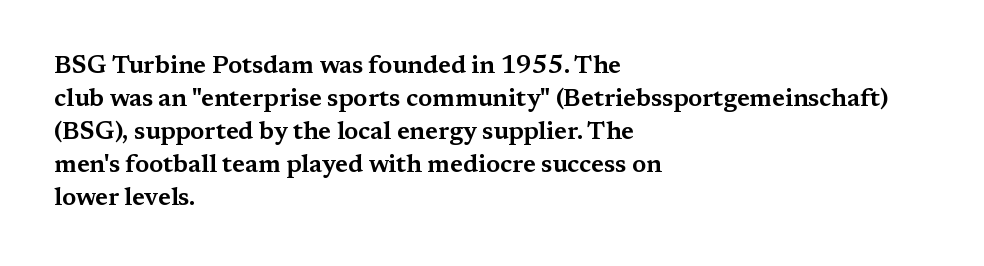
Q: Is the text italic (slanted)? A: No, it is upright.
Q: Is the text underlined? A: No.
Q: How is the paragraph aligned? A: Left-aligned.
Q: Is the spacing between letters normal or unusually wide? A: Normal.
Q: Is the spacing between lines tight, normal or loose? A: Normal.
